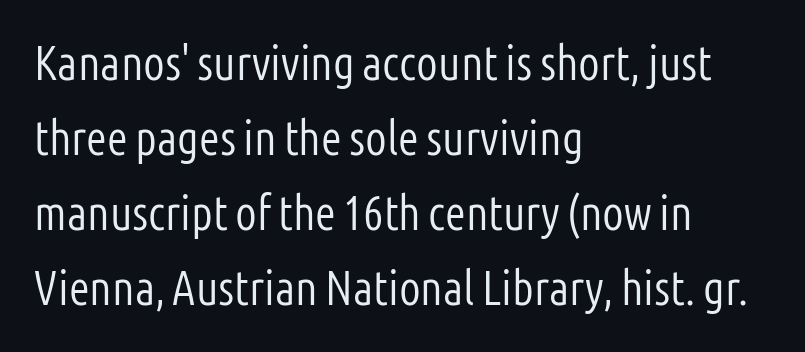
{"serif": "no", "italic": "no", "bold": "no", "weight": "light", "width": "condensed", "stroke_contrast": "low", "x_height": "medium", "monospaced": "no", "underline": "no", "align": "left", "line_spacing": "normal", "line_spacing_ratio": 1.56, "letter_spacing": "normal", "letter_spacing_em": 0.0, "glyph_px": 48}
